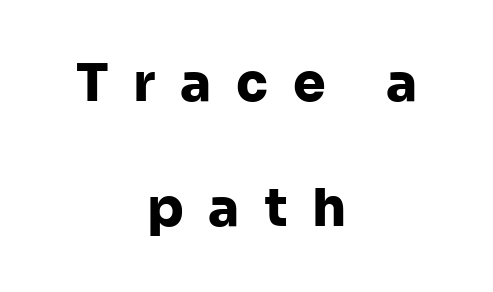
{"serif": "no", "italic": "no", "bold": "yes", "weight": "heavy", "width": "normal", "stroke_contrast": "low", "x_height": "medium", "monospaced": "no", "underline": "no", "align": "center", "line_spacing": "loose", "line_spacing_ratio": 2.4, "letter_spacing": "wide", "letter_spacing_em": 0.48, "glyph_px": 52}
